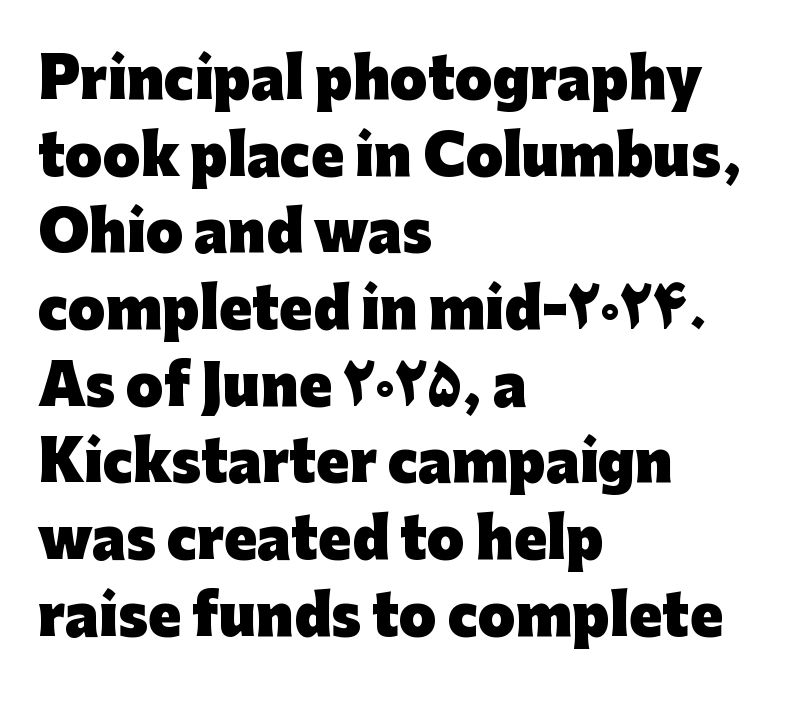
{"serif": "no", "italic": "no", "bold": "yes", "weight": "heavy", "width": "normal", "stroke_contrast": "low", "x_height": "medium", "monospaced": "no", "underline": "no", "align": "left", "line_spacing": "normal", "line_spacing_ratio": 1.42, "letter_spacing": "normal", "letter_spacing_em": 0.0, "glyph_px": 54}
